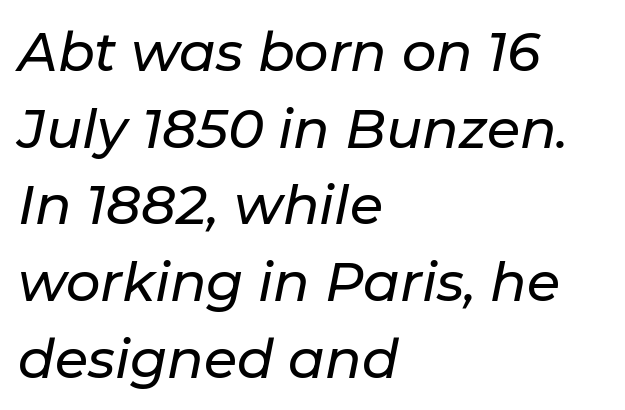
Each row of text sits above clean, open space. Left-aligned paragraph, ragged on the right. Letter spacing: default. The letters are slanted; this is an italic face. Proportional: the letters do not fall into vertical columns. A normal amount of white space separates one row of letters from the next.
